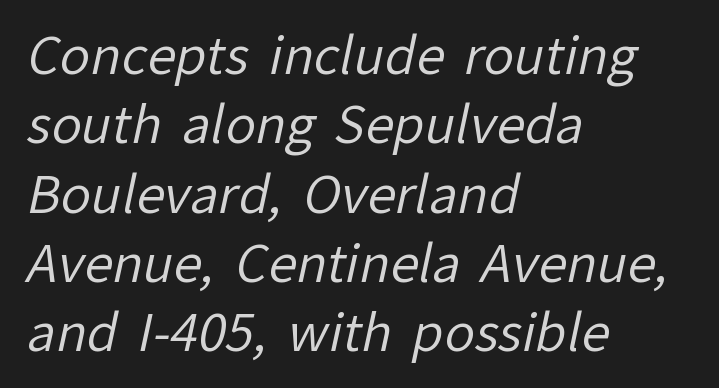
The image shows 51 px regular-weight sans-serif type; set left-aligned, normal line spacing (1.36x), normal letter spacing, not underlined; low stroke contrast and a medium x-height.
